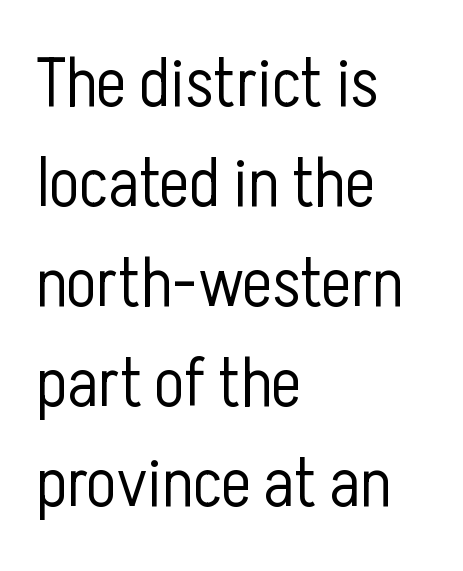
{"serif": "no", "italic": "no", "bold": "no", "weight": "light", "width": "condensed", "stroke_contrast": "low", "x_height": "medium", "monospaced": "no", "underline": "no", "align": "left", "line_spacing": "normal", "line_spacing_ratio": 1.43, "letter_spacing": "normal", "letter_spacing_em": 0.0, "glyph_px": 70}
